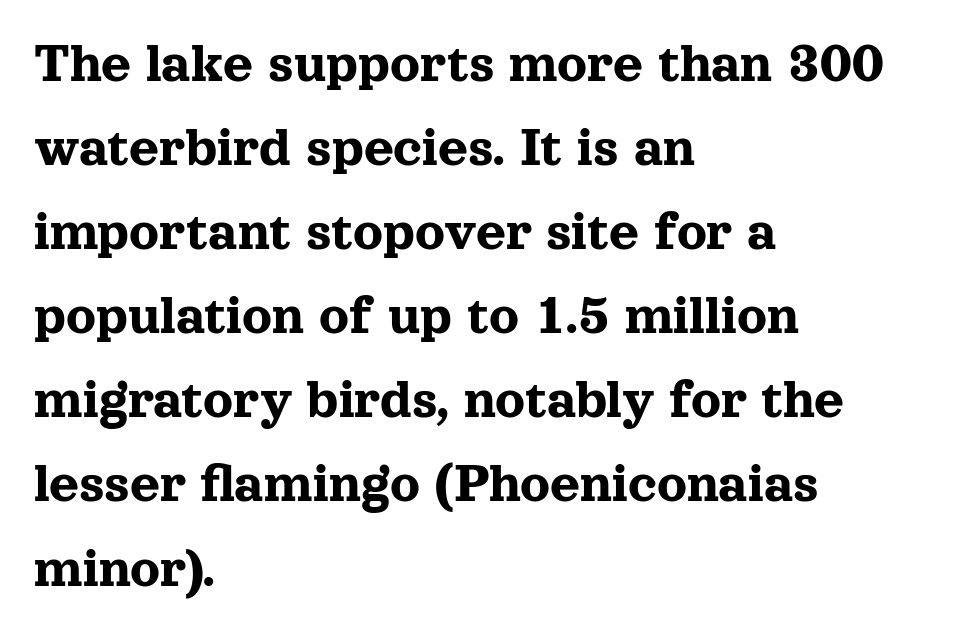
Q: Is the text italic (slanted)? A: No, it is upright.
Q: Is the typeface a serif or a sans-serif typeface? A: Serif.
Q: Is the text underlined? A: No.
Q: How is the paragraph aligned? A: Left-aligned.
Q: Is the spacing between letters normal or unusually wide? A: Normal.
Q: Is the spacing between lines tight, normal or loose? A: Normal.
Q: Width (condensed, normal, or wide)? A: Normal.
Q: x-height? A: Medium.
Q: Monospaced? A: No.
